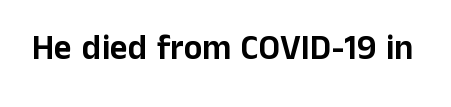
Q: Is the text italic (slanted)? A: No, it is upright.
Q: Is the typeface a serif or a sans-serif typeface? A: Sans-serif.
Q: Is the text underlined? A: No.
Q: Is the spacing between letters normal or unusually wide? A: Normal.
Q: Width (condensed, normal, or wide)? A: Normal.
Q: Stroke contrast? A: Low.
Q: x-height? A: Medium.
Q: Monospaced? A: No.
